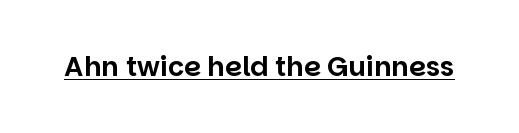
In terms of letterspacing, this is plain default setting. Ascenders rise straight up at ninety degrees. Underline: present.
